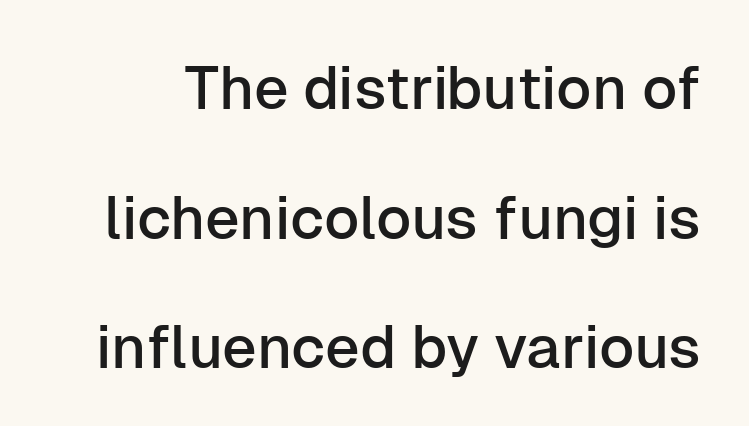
This sample has the flowing, uneven cadence of proportional lettering. Serifs: no, the terminals of the letterforms are clean. There is no visible air inserted between adjacent glyphs. Quick note: underline off. Quick note: interline space is abundant.
